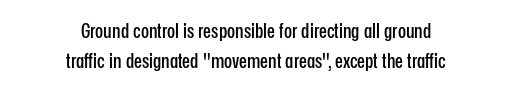
The image shows 21 px text type, upright; set centered, normal line spacing (1.45x), normal letter spacing, not underlined.
